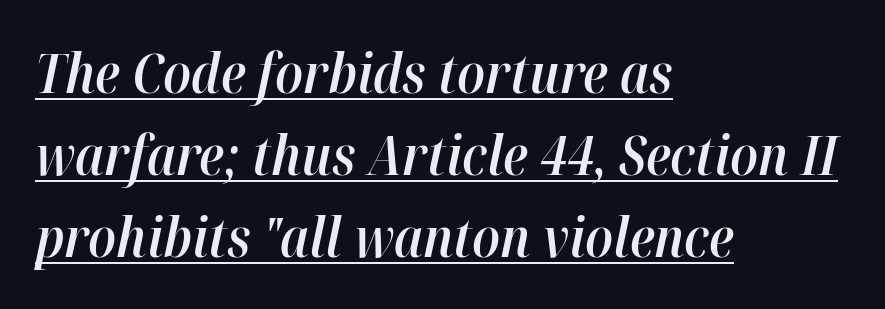
The image shows 54 px semibold type, italic (leaning right); set left-aligned, normal line spacing (1.52x), normal letter spacing, underlined; high stroke contrast and a medium x-height.
